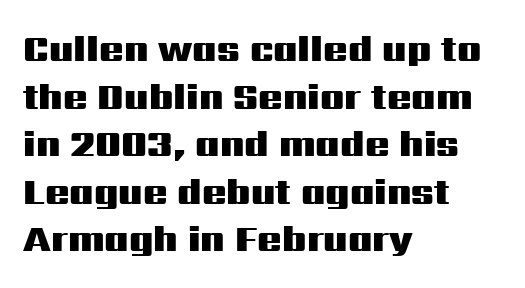
Q: Is the text bold? A: Yes.
Q: Is the text italic (slanted)? A: No, it is upright.
Q: Is the typeface a serif or a sans-serif typeface? A: Sans-serif.
Q: Is the text underlined? A: No.
Q: How is the paragraph aligned? A: Left-aligned.
Q: Is the spacing between letters normal or unusually wide? A: Normal.
Q: Is the spacing between lines tight, normal or loose? A: Normal.
Q: Width (condensed, normal, or wide)? A: Wide.
Q: Stroke contrast? A: Medium.
Q: x-height? A: Medium.
Q: Monospaced? A: No.
